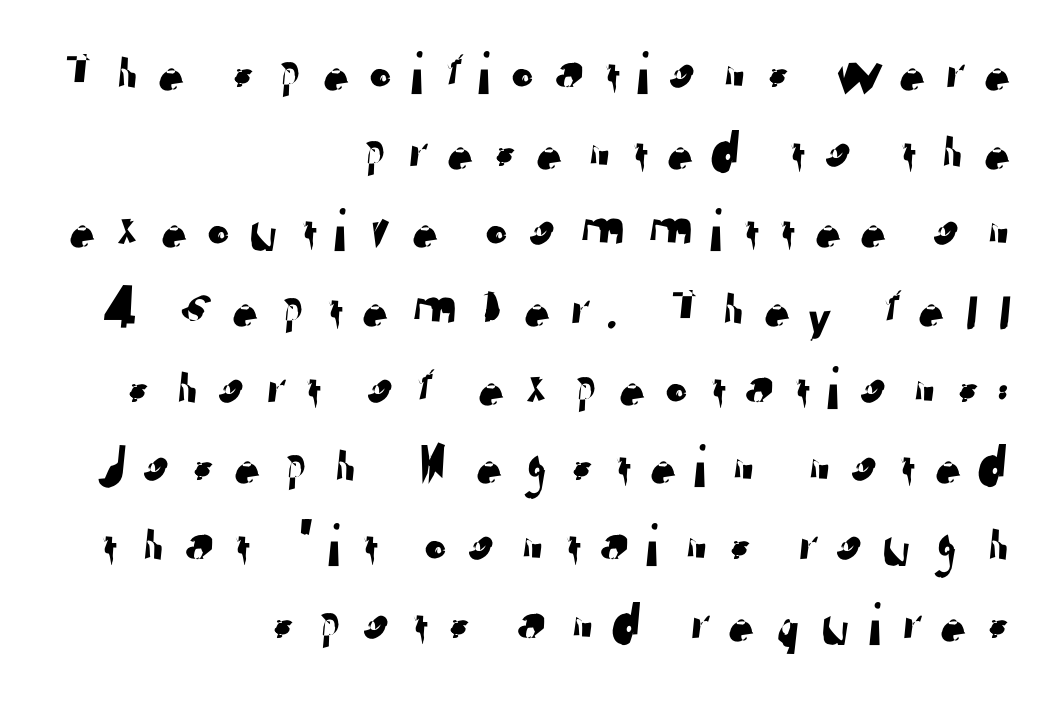
A clean baseline with only descenders dipping below it. Looks like regular typesetting: each glyph gets only the width it needs. The block of text has a typical density, with ordinary space between rows. The gaps between neighbouring characters are conspicuously large.
